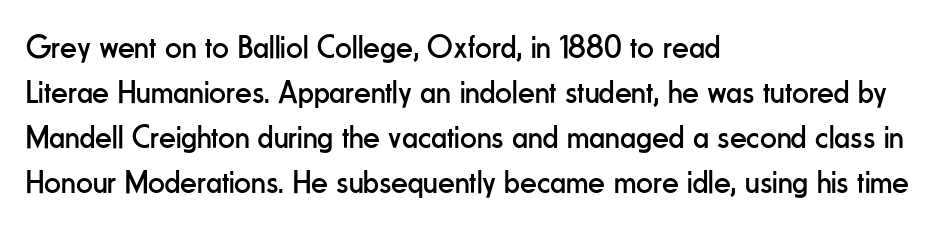
Q: Is the text bold? A: No.
Q: Is the text italic (slanted)? A: No, it is upright.
Q: Is the typeface a serif or a sans-serif typeface? A: Sans-serif.
Q: Is the text underlined? A: No.
Q: How is the paragraph aligned? A: Left-aligned.
Q: Is the spacing between letters normal or unusually wide? A: Normal.
Q: Is the spacing between lines tight, normal or loose? A: Normal.
Q: Width (condensed, normal, or wide)? A: Condensed.
Q: Stroke contrast? A: Low.
Q: x-height? A: Small.
Q: Monospaced? A: No.
